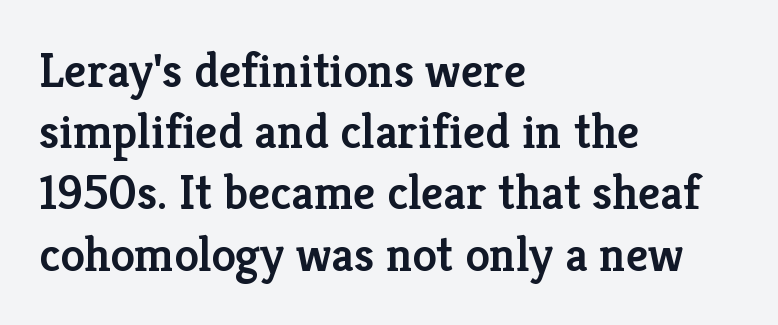
The image shows 49 px semibold serif type, upright; set left-aligned, normal line spacing (1.25x), normal letter spacing, not underlined; low stroke contrast and a medium x-height.
